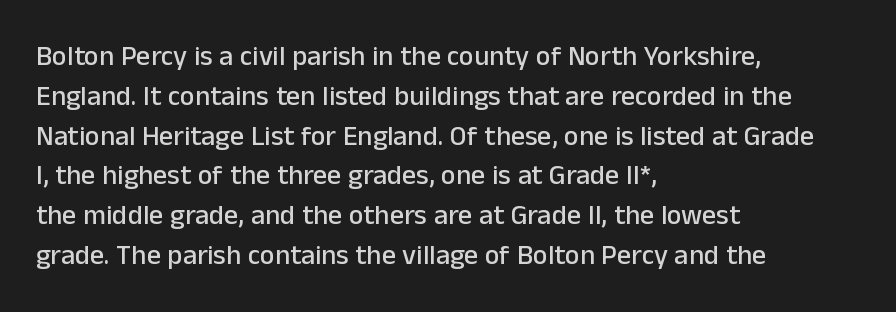
{"serif": "no", "italic": "no", "width": "normal", "stroke_contrast": "low", "x_height": "medium", "monospaced": "no", "underline": "no", "align": "left", "line_spacing": "normal", "line_spacing_ratio": 1.42, "letter_spacing": "normal", "letter_spacing_em": 0.0, "glyph_px": 28}
